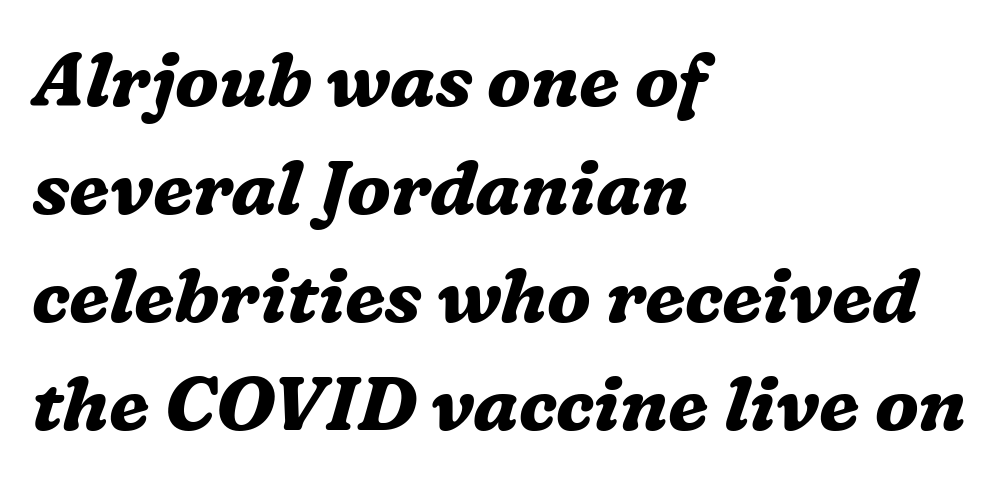
The image shows 75 px bold serif type, italic (leaning right); set left-aligned, normal line spacing (1.44x), normal letter spacing, not underlined; medium stroke contrast and a medium x-height.
